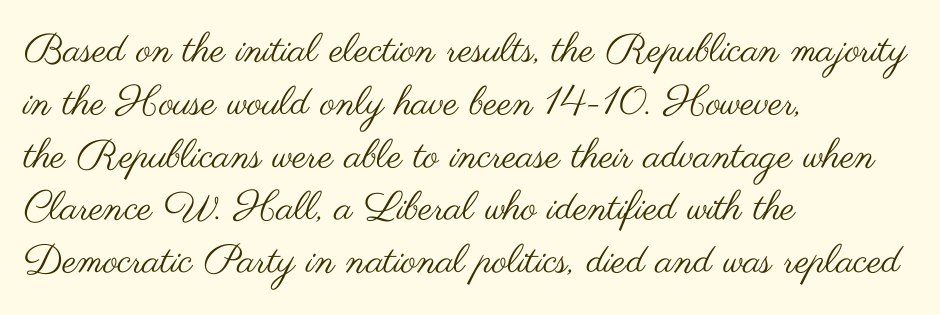
Q: Is the text bold? A: No.
Q: Is the text italic (slanted)? A: Yes.
Q: Is the typeface a serif or a sans-serif typeface? A: Sans-serif.
Q: Is the text underlined? A: No.
Q: How is the paragraph aligned? A: Left-aligned.
Q: Is the spacing between letters normal or unusually wide? A: Normal.
Q: Is the spacing between lines tight, normal or loose? A: Normal.
Q: Width (condensed, normal, or wide)? A: Wide.
Q: Stroke contrast? A: Medium.
Q: x-height? A: Small.
Q: Monospaced? A: No.
